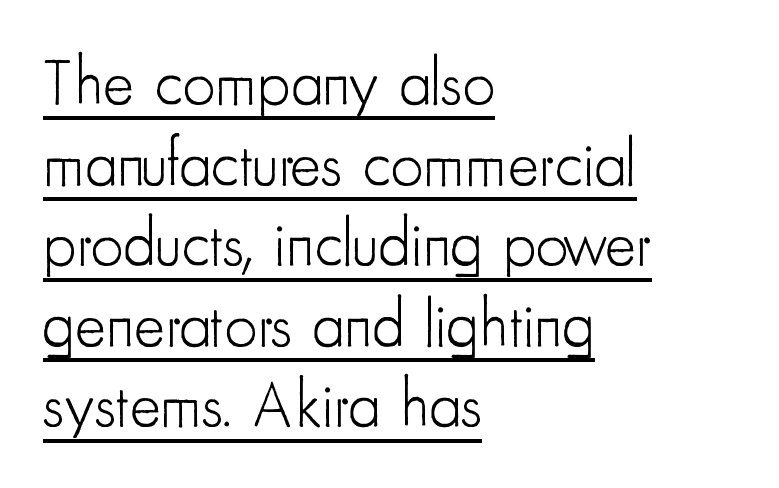
Q: Is the text bold? A: No.
Q: Is the text italic (slanted)? A: No, it is upright.
Q: Is the typeface a serif or a sans-serif typeface? A: Sans-serif.
Q: Is the text underlined? A: Yes.
Q: How is the paragraph aligned? A: Left-aligned.
Q: Is the spacing between letters normal or unusually wide? A: Normal.
Q: Width (condensed, normal, or wide)? A: Condensed.
Q: Stroke contrast? A: Low.
Q: x-height? A: Small.
Q: Monospaced? A: No.
